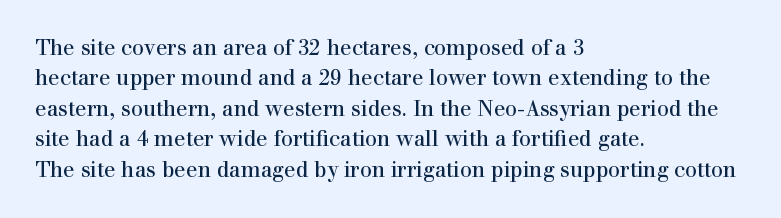
The image shows 21 px text type, upright; set left-aligned, normal line spacing (1.45x), normal letter spacing, not underlined.
